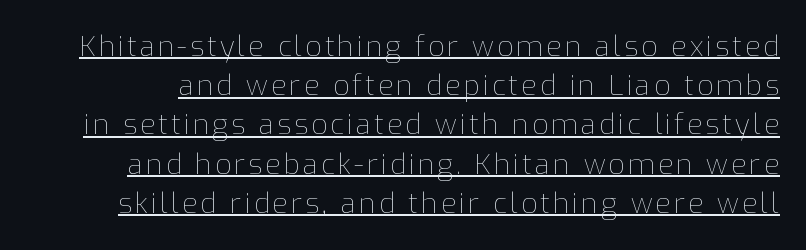
Q: Is the text bold? A: No.
Q: Is the text italic (slanted)? A: No, it is upright.
Q: Is the text underlined? A: Yes.
Q: Is the spacing between lines tight, normal or loose? A: Normal.
Q: Width (condensed, normal, or wide)? A: Normal.
Q: Stroke contrast? A: Low.
Q: x-height? A: Medium.
Q: Monospaced? A: No.
